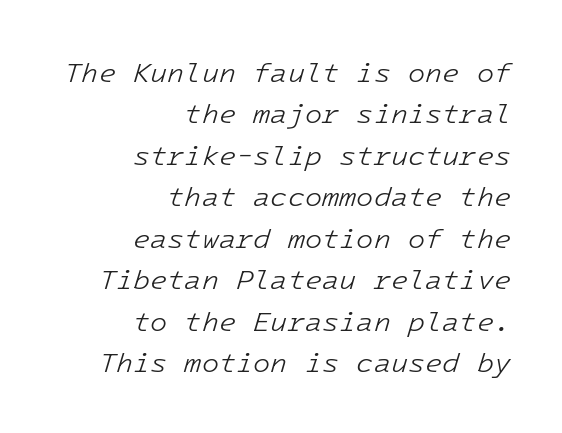
This block has exactly the height ordinary leading produces. The rendering uses typewriter-style spacing with identical character cells. If you drew a line through each stem, it would be angled. Descenders are the only things crossing below the line. The compositor pushed each line to the right boundary.
